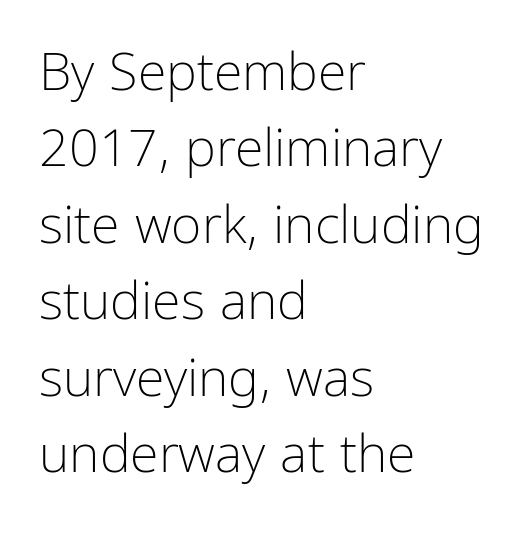
The image shows 52 px light, condensed sans-serif type, upright; set left-aligned, normal line spacing (1.47x), normal letter spacing, not underlined; low stroke contrast and a medium x-height.
